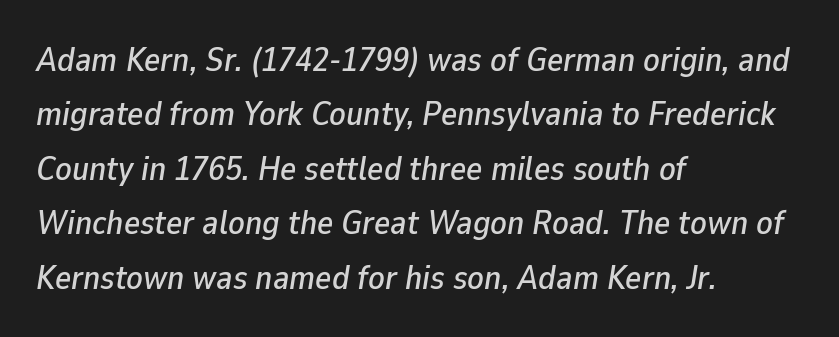
{"italic": "yes", "lean": "right", "slant_degrees": 9, "width": "normal", "stroke_contrast": "low", "x_height": "medium", "monospaced": "no", "underline": "no", "align": "left", "line_spacing": "normal", "line_spacing_ratio": 1.6, "letter_spacing": "normal", "letter_spacing_em": 0.0, "glyph_px": 34}
